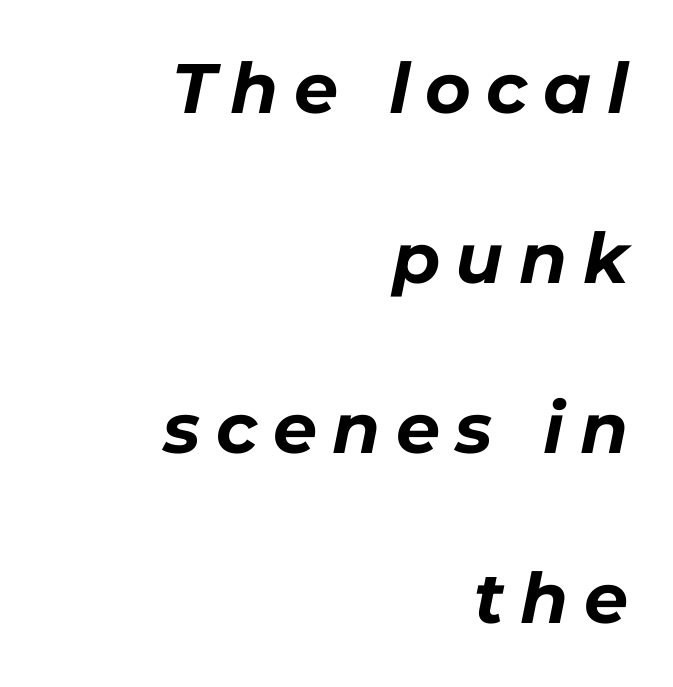
Q: Is the text bold? A: Yes.
Q: Is the text italic (slanted)? A: Yes, it leans right by about 11 degrees.
Q: Is the text underlined? A: No.
Q: How is the paragraph aligned? A: Right-aligned.
Q: Is the spacing between letters normal or unusually wide? A: Unusually wide.
Q: Is the spacing between lines tight, normal or loose? A: Loose.
Q: Width (condensed, normal, or wide)? A: Normal.
Q: Stroke contrast? A: Low.
Q: x-height? A: Medium.
Q: Monospaced? A: No.
